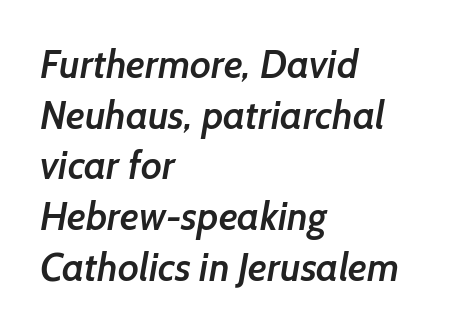
A semibold gives these letters moderate extra thickness, short of bold. The lines sit at an ordinary, default distance from one another. The typeface chosen for these lines omits serifs. Short note: letters normally spaced. Looks like regular typesetting: each glyph gets only the width it needs.
